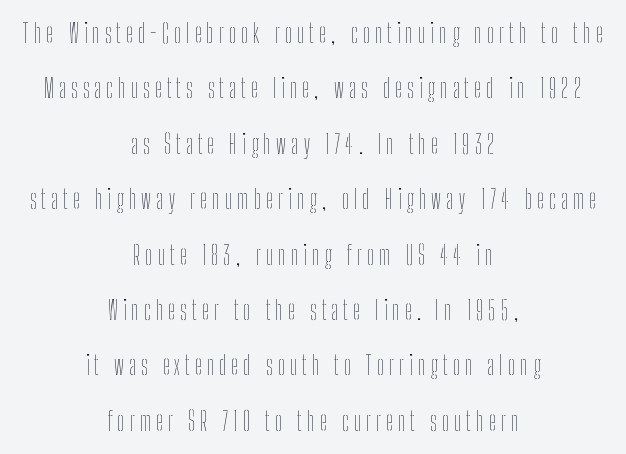
{"italic": "no", "bold": "no", "underline": "no", "align": "center", "line_spacing": "loose", "line_spacing_ratio": 2.13, "glyph_px": 26}
